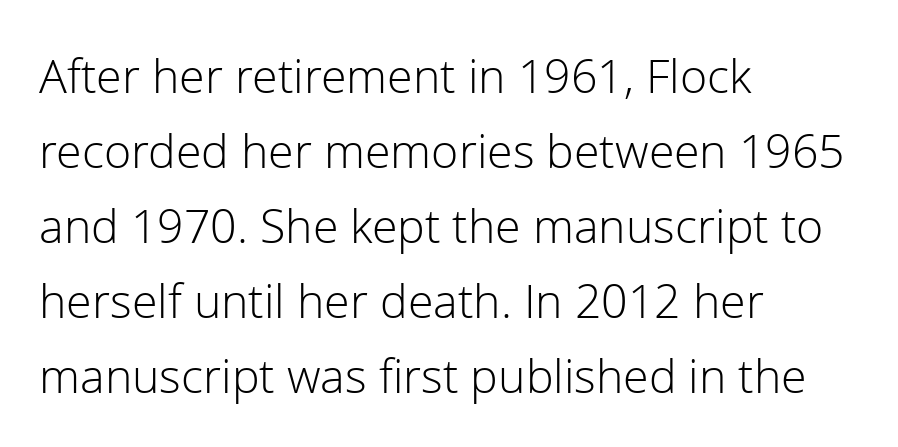
Q: Is the text bold? A: No.
Q: Is the text italic (slanted)? A: No, it is upright.
Q: Is the typeface a serif or a sans-serif typeface? A: Sans-serif.
Q: Is the text underlined? A: No.
Q: How is the paragraph aligned? A: Left-aligned.
Q: Is the spacing between letters normal or unusually wide? A: Normal.
Q: Is the spacing between lines tight, normal or loose? A: Normal.
Q: Width (condensed, normal, or wide)? A: Normal.
Q: Stroke contrast? A: Low.
Q: x-height? A: Medium.
Q: Monospaced? A: No.
